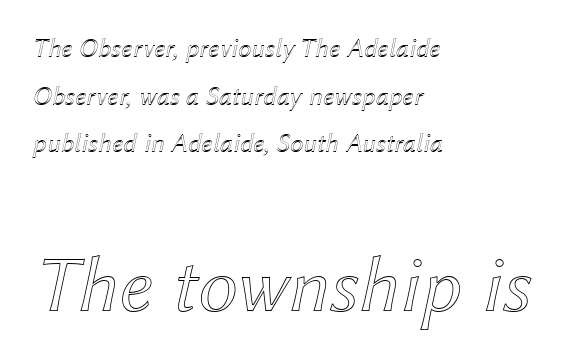
The image shows 80 px text type, italic (leaning right); set left-aligned, line spacing 1.76x, normal letter spacing, not underlined; the second (bottom) block is 2.96x larger; a medium x-height.
